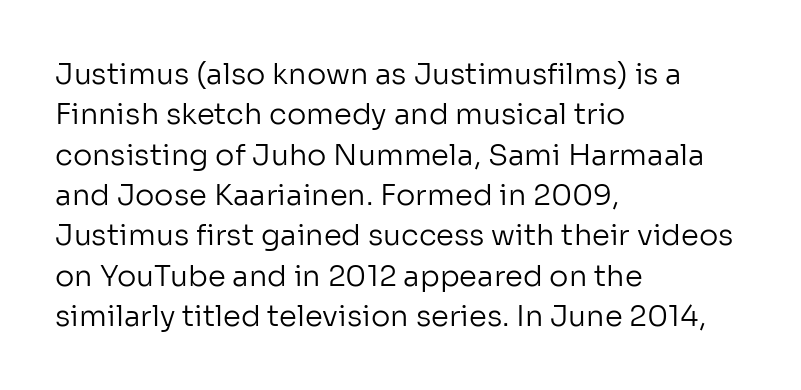
Q: Is the text bold? A: No.
Q: Is the text italic (slanted)? A: No, it is upright.
Q: Is the typeface a serif or a sans-serif typeface? A: Sans-serif.
Q: Is the text underlined? A: No.
Q: How is the paragraph aligned? A: Left-aligned.
Q: Is the spacing between letters normal or unusually wide? A: Normal.
Q: Is the spacing between lines tight, normal or loose? A: Normal.
Q: Width (condensed, normal, or wide)? A: Normal.
Q: Stroke contrast? A: Low.
Q: x-height? A: Medium.
Q: Monospaced? A: No.
